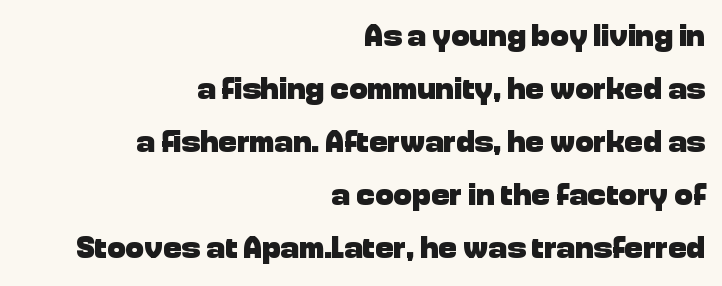
Each letter keeps its own natural width here, so spacing adapts to shape. Chunky letters — that's bold for sure. The typeface chosen for these lines omits serifs. Does extra space separate the letters? No, they use regular spacing.
